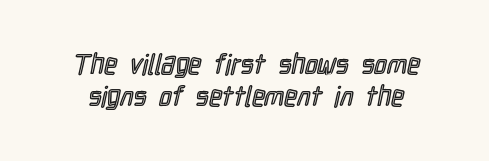
The image shows 28 px condensed type; set tight line spacing (1.14x), normal letter spacing, not underlined; a medium x-height.
